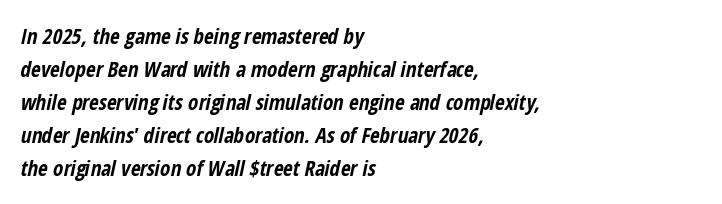
In terms of leading, this rendering sits right in the middle. Rule under the text: the space is simply empty. Observe the ordinary spacing: letters are neighbours, not strangers. Yep, that's italic — everything's leaning.
